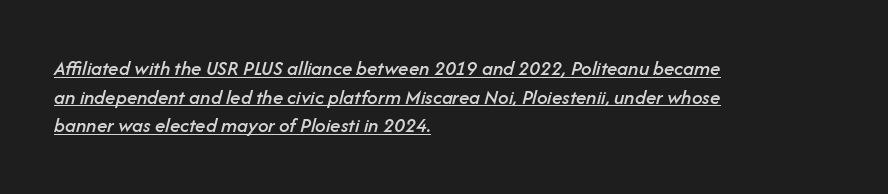
Q: Is the text italic (slanted)? A: Yes, it leans right by about 14 degrees.
Q: Is the text underlined? A: Yes.
Q: How is the paragraph aligned? A: Left-aligned.
Q: Is the spacing between letters normal or unusually wide? A: Normal.
Q: Is the spacing between lines tight, normal or loose? A: Normal.
